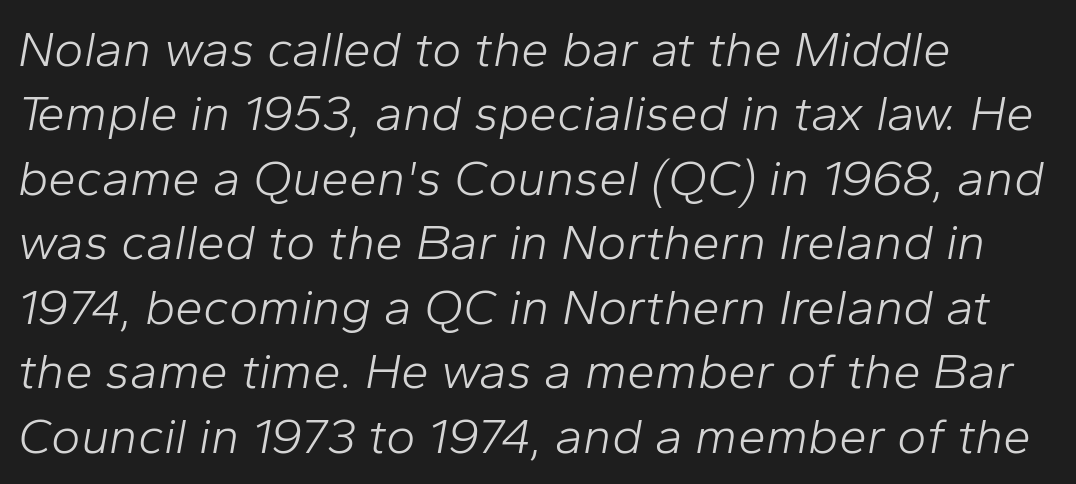
{"italic": "yes", "lean": "right", "slant_degrees": 10, "bold": "no", "weight": "light", "width": "normal", "stroke_contrast": "low", "x_height": "medium", "monospaced": "no", "underline": "no", "align": "left", "line_spacing": "normal", "line_spacing_ratio": 1.29, "letter_spacing": "normal", "letter_spacing_em": 0.0, "glyph_px": 50}
